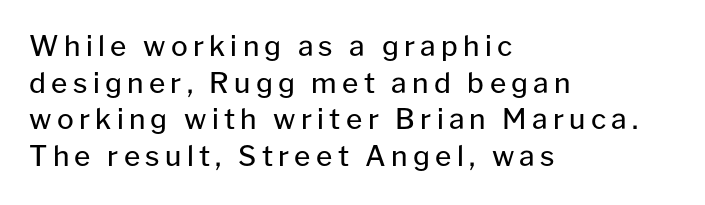
Think of a printed novel: that variable character pitch is what you see here. A sans-serif font was chosen for this passage. The specimen reads as upright at a glance. Regarding leading, the lines here are spaced in the standard way. Any mark beneath the type? The region is blank. The font sits on the lighter half of the weight spectrum, regular included.
